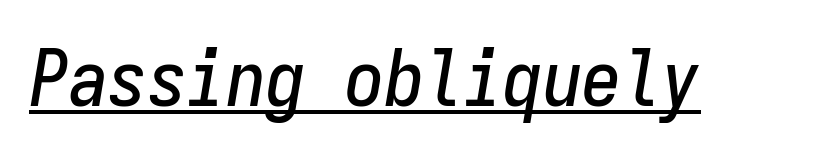
The image shows 79 px condensed type, italic (leaning right), monospaced; set normal letter spacing, underlined; low stroke contrast and a medium x-height.
